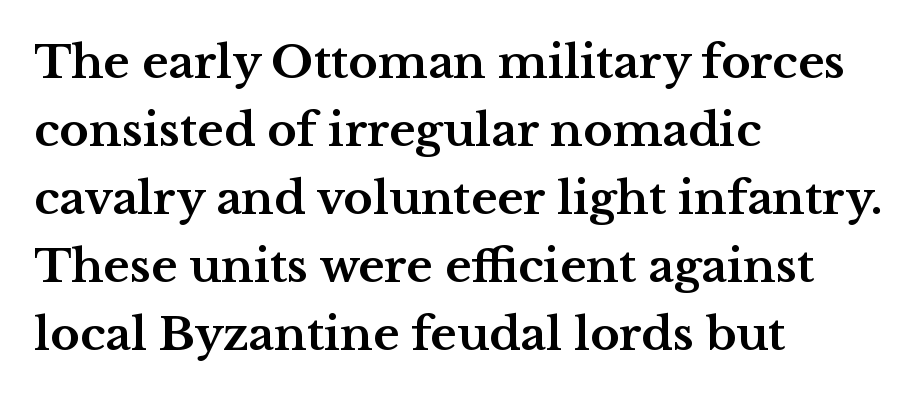
{"serif": "yes", "italic": "no", "bold": "yes", "weight": "bold", "width": "wide", "stroke_contrast": "medium", "x_height": "medium", "monospaced": "no", "underline": "no", "align": "left", "line_spacing": "normal", "line_spacing_ratio": 1.51, "letter_spacing": "normal", "letter_spacing_em": 0.0, "glyph_px": 45}
